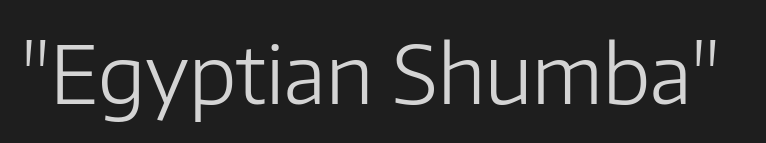
Q: Is the text bold? A: No.
Q: Is the text italic (slanted)? A: No, it is upright.
Q: Is the typeface a serif or a sans-serif typeface? A: Sans-serif.
Q: Is the text underlined? A: No.
Q: Is the spacing between letters normal or unusually wide? A: Normal.
Q: Width (condensed, normal, or wide)? A: Normal.
Q: Stroke contrast? A: Low.
Q: x-height? A: Medium.
Q: Monospaced? A: No.
